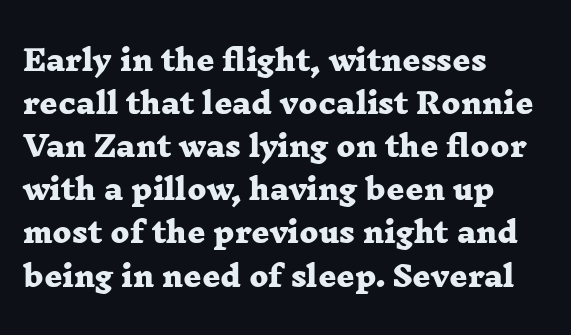
Reading down the block, your eye returns to a fixed left position each line. The tracking reads as untouched default to a designer's eye. Typographically, this falls in the serif category. The sample has been set heavy, in full bold. Only glyphs here, with clear space below each row. A typesetter would call this proportional, since set widths differ per character.
